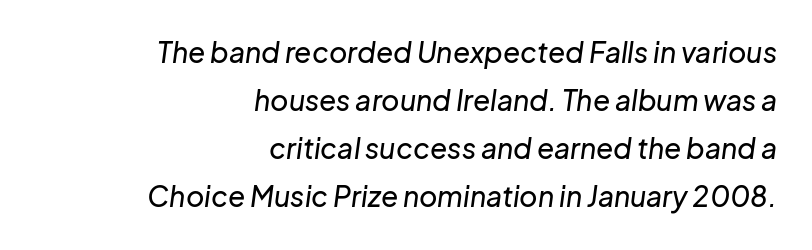
{"italic": "yes", "lean": "right", "slant_degrees": 8, "width": "normal", "stroke_contrast": "low", "x_height": "medium", "monospaced": "no", "underline": "no", "align": "right", "line_spacing_ratio": 1.72, "letter_spacing": "normal", "letter_spacing_em": 0.0, "glyph_px": 28}
